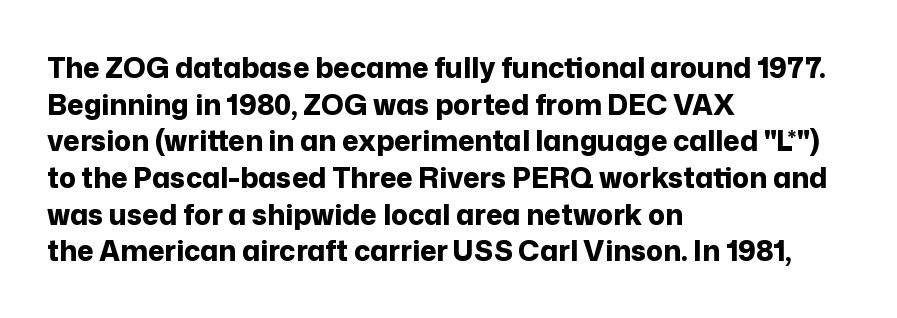
Q: Is the text bold? A: Yes.
Q: Is the text italic (slanted)? A: No, it is upright.
Q: Is the typeface a serif or a sans-serif typeface? A: Sans-serif.
Q: Is the text underlined? A: No.
Q: How is the paragraph aligned? A: Left-aligned.
Q: Is the spacing between letters normal or unusually wide? A: Normal.
Q: Is the spacing between lines tight, normal or loose? A: Normal.
Q: Width (condensed, normal, or wide)? A: Normal.
Q: Stroke contrast? A: Low.
Q: x-height? A: Medium.
Q: Monospaced? A: No.
